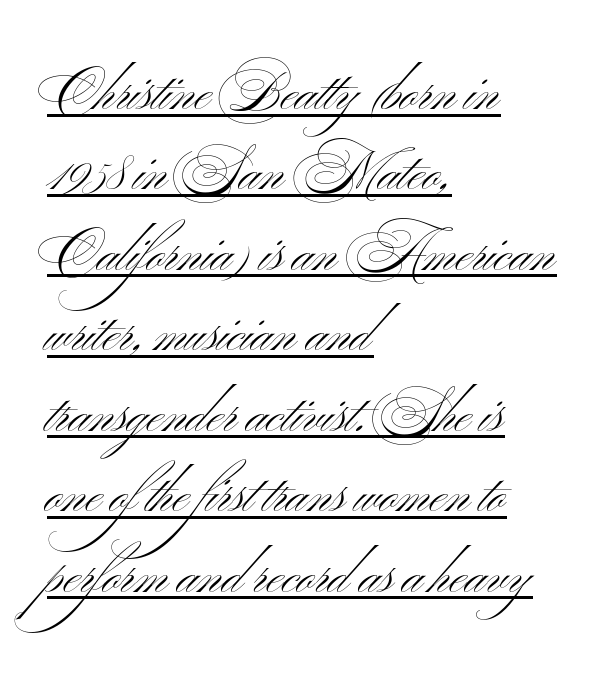
{"serif": "no", "bold": "no", "weight": "light", "width": "wide", "stroke_contrast": "medium", "x_height": "small", "monospaced": "no", "underline": "yes", "align": "left", "line_spacing": "normal", "line_spacing_ratio": 1.49, "letter_spacing": "normal", "letter_spacing_em": 0.0, "glyph_px": 54}
